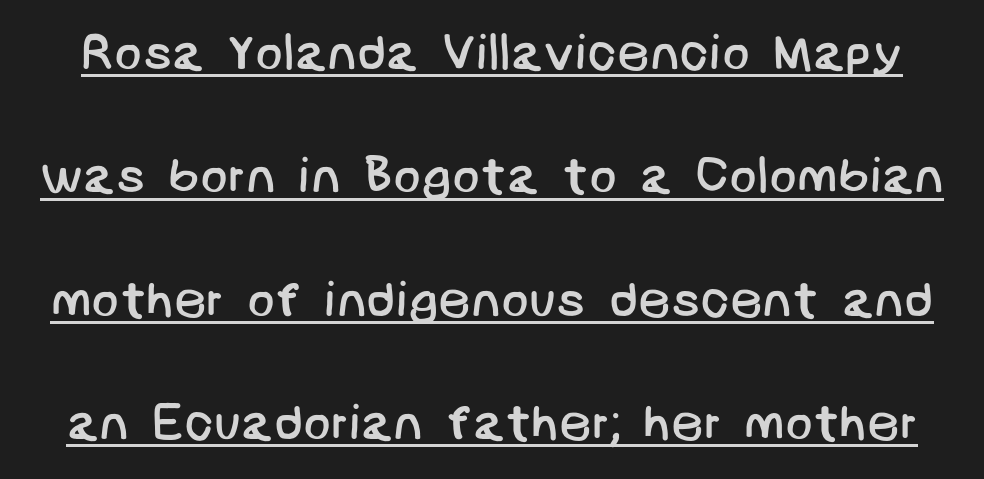
Q: Is the text bold? A: No.
Q: Is the typeface a serif or a sans-serif typeface? A: Sans-serif.
Q: Is the text underlined? A: Yes.
Q: Is the spacing between letters normal or unusually wide? A: Normal.
Q: Is the spacing between lines tight, normal or loose? A: Loose.
Q: Width (condensed, normal, or wide)? A: Normal.
Q: Stroke contrast? A: Low.
Q: x-height? A: Large.
